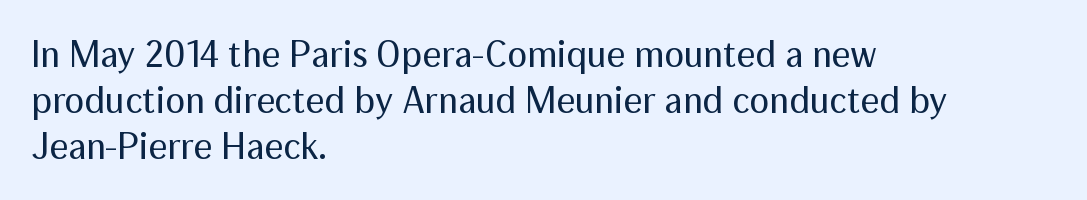
{"serif": "no", "italic": "no", "bold": "no", "weight": "regular", "width": "normal", "stroke_contrast": "medium", "x_height": "medium", "monospaced": "no", "underline": "no", "align": "left", "line_spacing_ratio": 1.24, "letter_spacing": "normal", "letter_spacing_em": 0.0, "glyph_px": 37}
